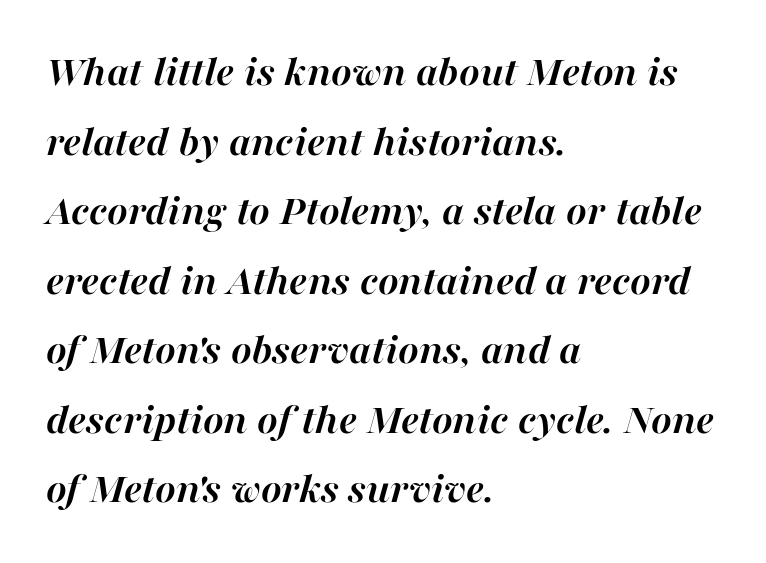
The line texture is even and compact thanks to regular tracking. These lines are set flush left with a ragged right edge. Successive baselines arrive at the customary interval. You'd pick this weight for a headline — it's a proper bold. Compared with ordinary roman type, these characters are visibly tilted. A typesetter would call this proportional, since set widths differ per character.
